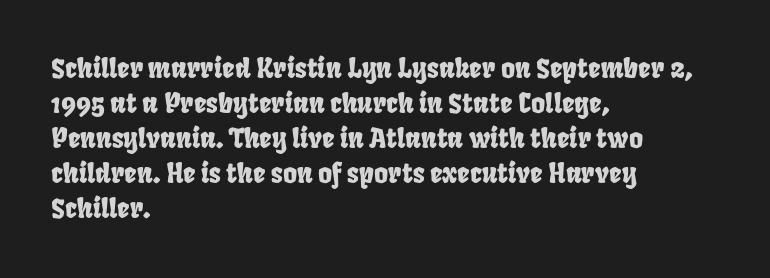
The image shows 27 px text type; set left-aligned, normal line spacing (1.3x), normal letter spacing, not underlined.
